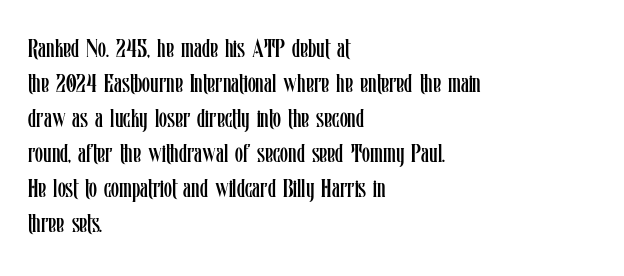
Q: Is the text bold? A: No.
Q: Is the text italic (slanted)? A: No, it is upright.
Q: Is the text underlined? A: No.
Q: How is the paragraph aligned? A: Left-aligned.
Q: Is the spacing between letters normal or unusually wide? A: Normal.
Q: Is the spacing between lines tight, normal or loose? A: Normal.
